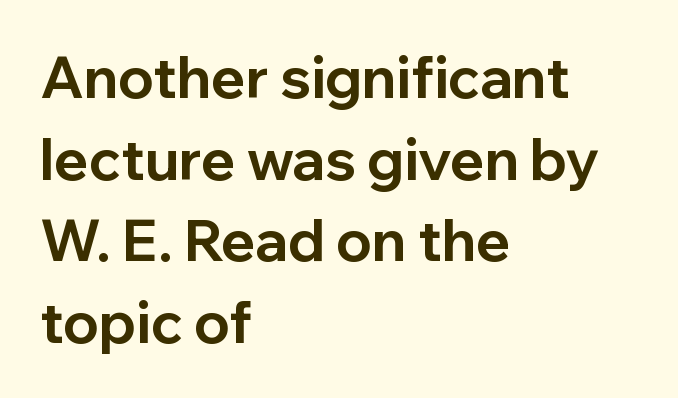
The image shows 57 px bold sans-serif type, upright; set left-aligned, normal line spacing (1.43x), normal letter spacing, not underlined; low stroke contrast and a medium x-height.
